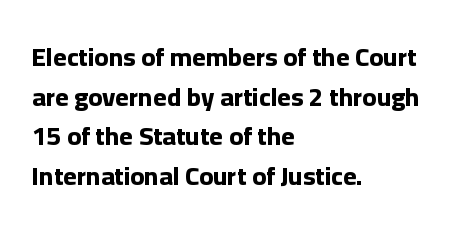
Q: Is the text bold? A: Yes.
Q: Is the text italic (slanted)? A: No, it is upright.
Q: Is the text underlined? A: No.
Q: How is the paragraph aligned? A: Left-aligned.
Q: Is the spacing between letters normal or unusually wide? A: Normal.
Q: Is the spacing between lines tight, normal or loose? A: Normal.
